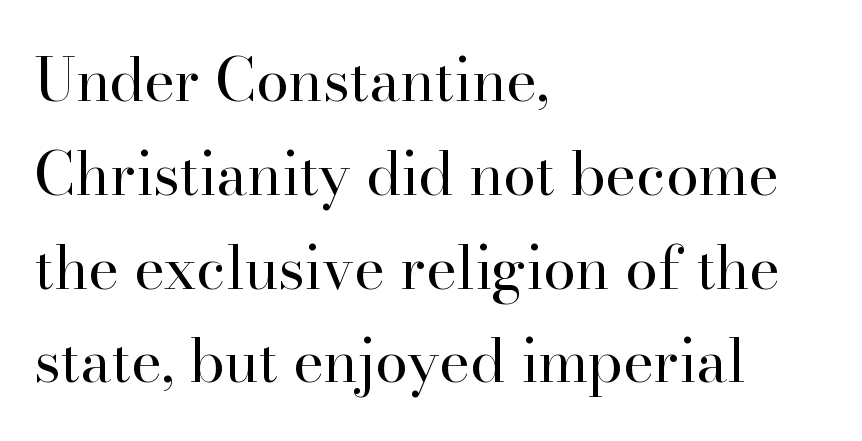
The image shows 59 px regular-weight serif type, upright; set left-aligned, normal line spacing (1.59x), normal letter spacing, not underlined; high stroke contrast and a small x-height.
